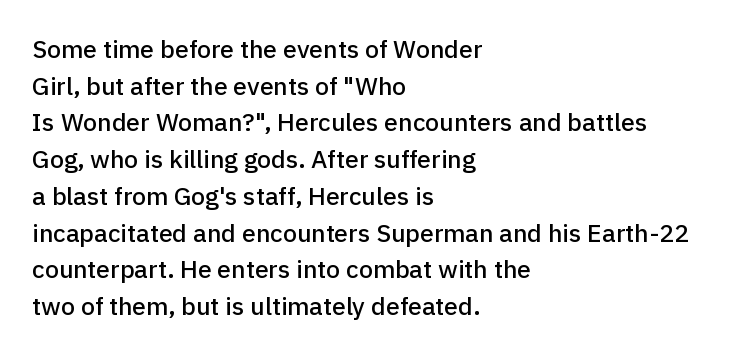
{"italic": "no", "underline": "no", "align": "left", "line_spacing": "normal", "line_spacing_ratio": 1.47, "letter_spacing": "normal", "letter_spacing_em": 0.0, "glyph_px": 25}
